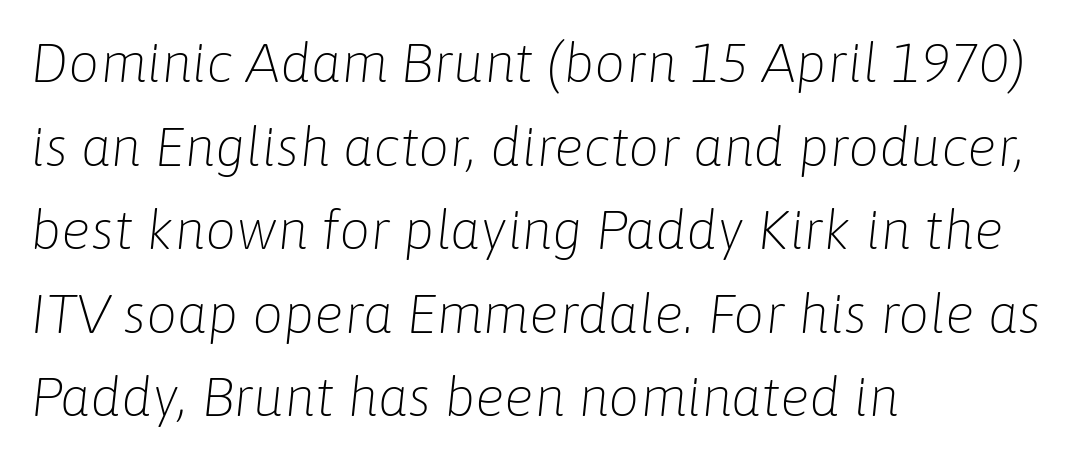
{"italic": "yes", "lean": "right", "slant_degrees": 6, "bold": "no", "weight": "light", "width": "normal", "stroke_contrast": "low", "x_height": "medium", "monospaced": "no", "underline": "no", "align": "left", "line_spacing": "normal", "line_spacing_ratio": 1.52, "letter_spacing": "normal", "letter_spacing_em": 0.0, "glyph_px": 55}
